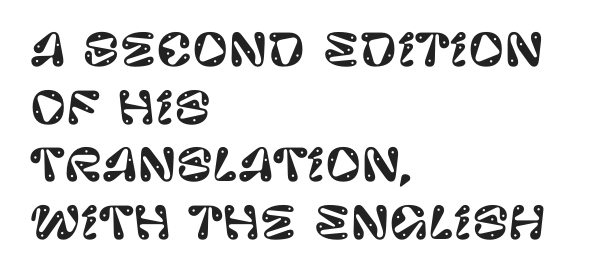
The ragged edge is on the right, which tells us the setting is flush left. Just letters on the line, the space beneath them empty. Look at the tracking — it's just the regular setting, nothing added.
